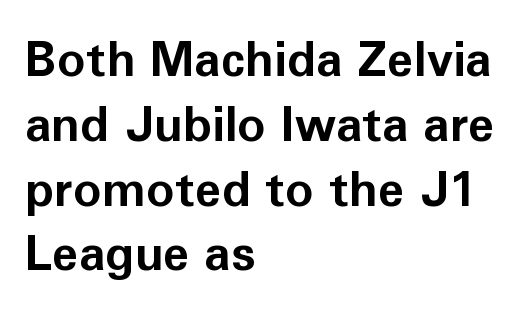
The image shows 48 px bold sans-serif type, upright; set left-aligned, normal line spacing (1.35x), normal letter spacing, not underlined; low stroke contrast and a medium x-height.
